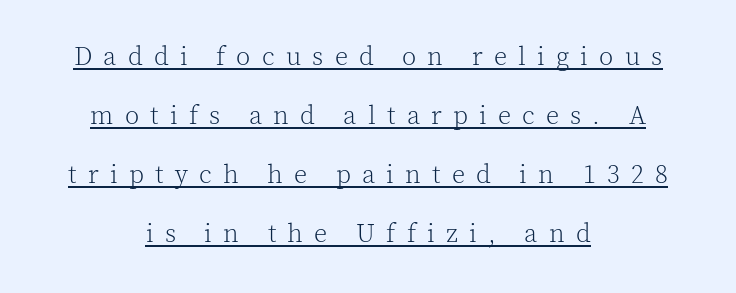
Q: Is the text bold? A: No.
Q: Is the text italic (slanted)? A: No, it is upright.
Q: Is the text underlined? A: Yes.
Q: How is the paragraph aligned? A: Centered.
Q: Is the spacing between letters normal or unusually wide? A: Unusually wide.
Q: Is the spacing between lines tight, normal or loose? A: Loose.
